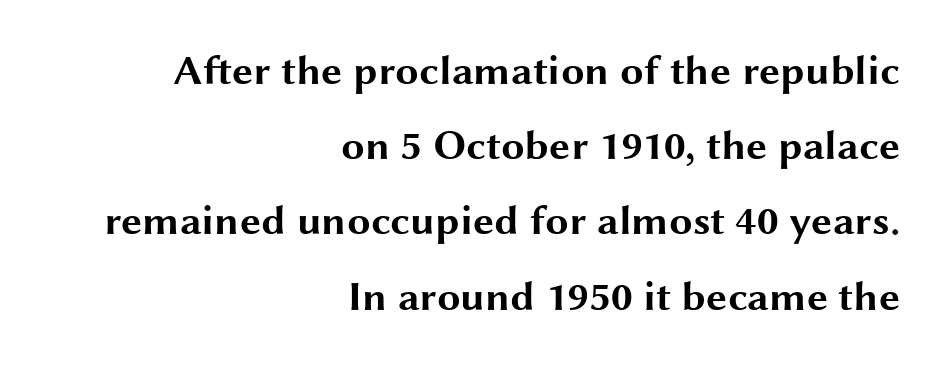
The image shows 42 px bold, wide sans-serif type, upright; set right-aligned, line spacing 1.79x, normal letter spacing, not underlined; medium stroke contrast and a medium x-height.
